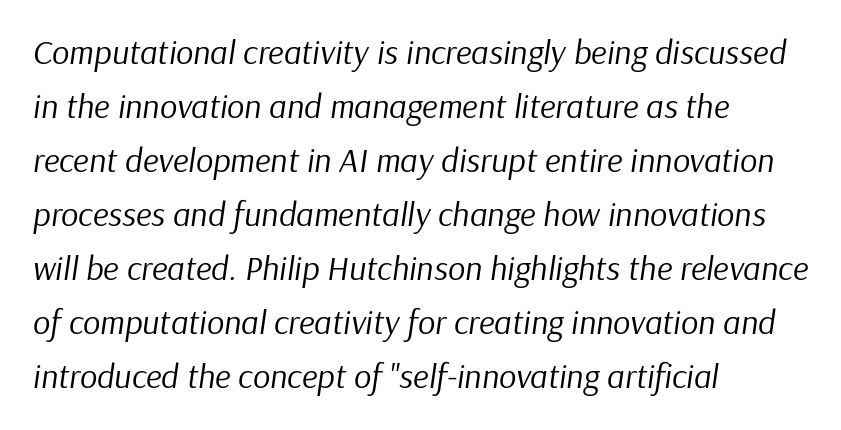
The image shows 34 px regular-weight type, italic (leaning right); set left-aligned, normal line spacing (1.59x), normal letter spacing, not underlined; low stroke contrast and a medium x-height.
